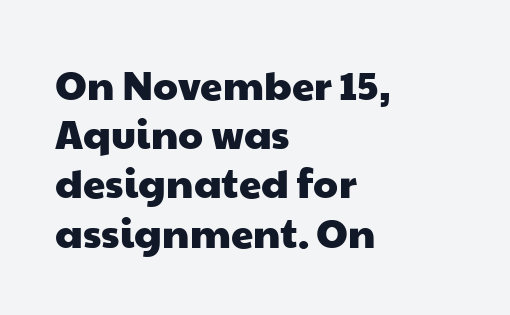
{"serif": "no", "width": "wide", "stroke_contrast": "low", "x_height": "medium", "monospaced": "no", "underline": "no", "align": "left", "line_spacing_ratio": 1.23, "letter_spacing": "normal", "letter_spacing_em": 0.0, "glyph_px": 40}
